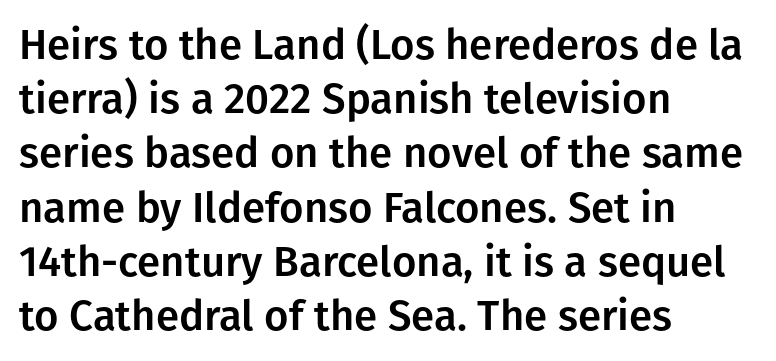
Does the copy run flush right? No — it runs flush left. Tracking value appears to be zero — textbook default spacing. The lines sit at an ordinary, default distance from one another. Nobody drew a line under any word here. Do the characters align in a grid? No, the font is proportional. No italicization has been applied; the sample stays upright.
